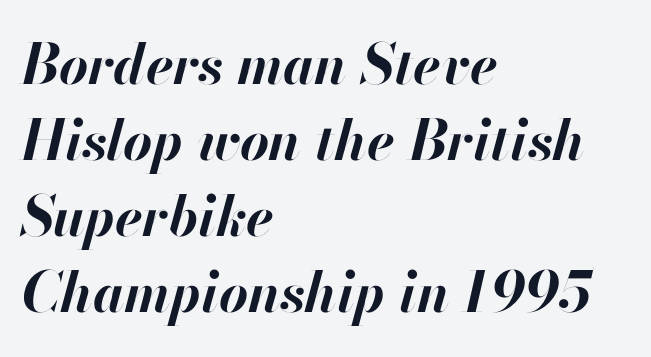
Q: Is the text bold? A: Yes.
Q: Is the text italic (slanted)? A: Yes, it leans right by about 13 degrees.
Q: Is the text underlined? A: No.
Q: How is the paragraph aligned? A: Left-aligned.
Q: Is the spacing between letters normal or unusually wide? A: Normal.
Q: Is the spacing between lines tight, normal or loose? A: Normal.
Q: Width (condensed, normal, or wide)? A: Normal.
Q: Stroke contrast? A: High.
Q: x-height? A: Small.
Q: Monospaced? A: No.
